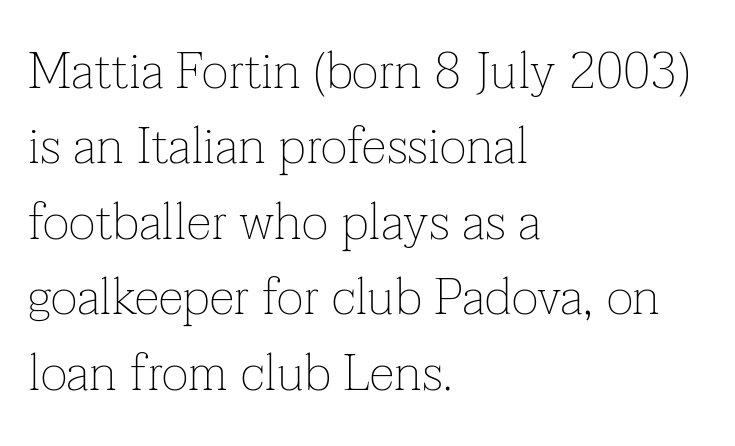
The setting favours the left margin, as ordinary paragraphs usually do. No extra tracking has been applied to these lines. Whoever set this chose a conventional vertical rhythm. This sample has the flowing, uneven cadence of proportional lettering. The face used here is seriffed, in the tradition of book romans. It's the straight-up-and-down kind of type.
